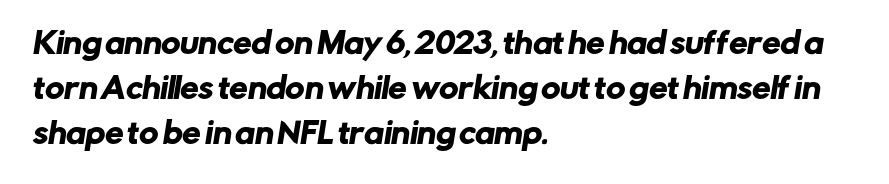
Q: Is the typeface a serif or a sans-serif typeface? A: Sans-serif.
Q: Is the text underlined? A: No.
Q: How is the paragraph aligned? A: Left-aligned.
Q: Is the spacing between letters normal or unusually wide? A: Normal.
Q: Is the spacing between lines tight, normal or loose? A: Normal.
Q: Width (condensed, normal, or wide)? A: Normal.
Q: Stroke contrast? A: Low.
Q: x-height? A: Medium.
Q: Monospaced? A: No.
